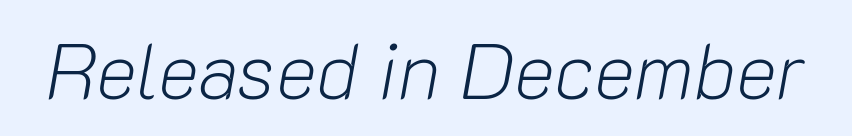
Unmarked baselines from the first word to the last. The letters are slanted; this is an italic face. What stands out about the letter spacing? Nothing — it is the standard amount. This sample has the flowing, uneven cadence of proportional lettering. Unbolded letterforms with no extra heft.
